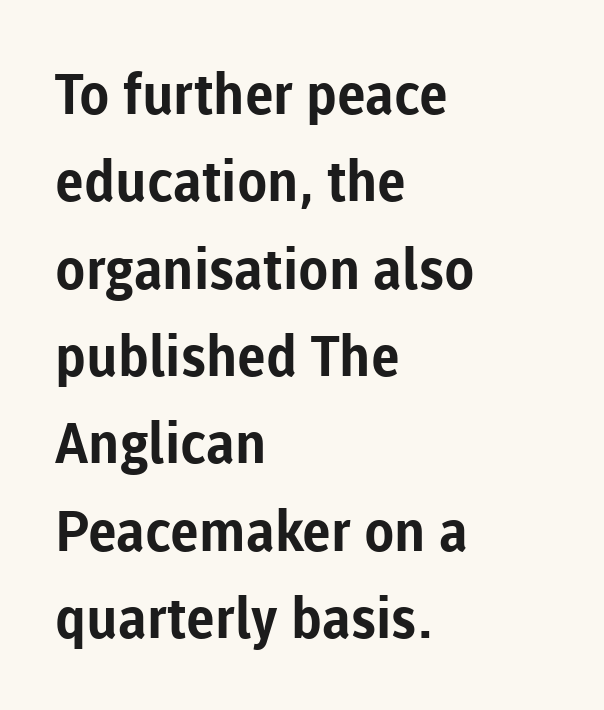
{"serif": "no", "italic": "no", "bold": "yes", "weight": "bold", "width": "normal", "stroke_contrast": "low", "x_height": "medium", "monospaced": "no", "underline": "no", "align": "left", "line_spacing": "normal", "line_spacing_ratio": 1.56, "letter_spacing": "normal", "letter_spacing_em": 0.0, "glyph_px": 56}
